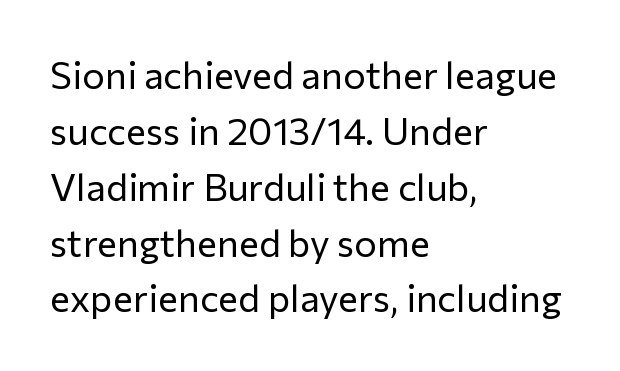
Do the characters align in a grid? No, the font is proportional. The string is rendered with underlining switched off. Serifs: no, the terminals of the letterforms are clean. Glyph-to-glyph distance matches everyday printed text. Interline gaps are of average width in this sample.
